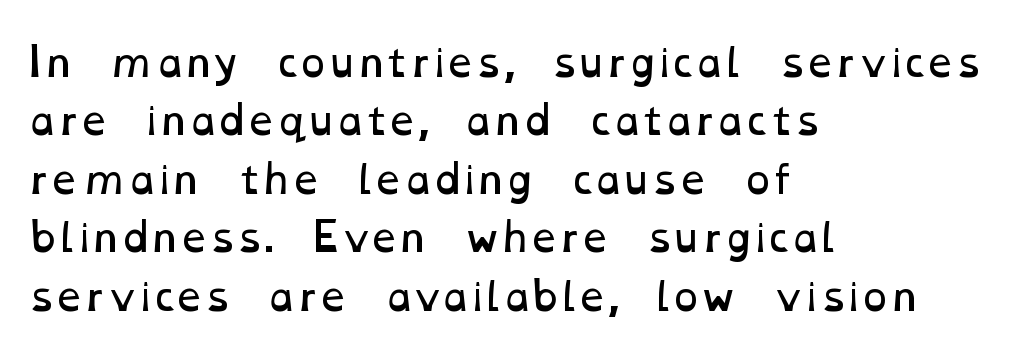
The image shows 39 px regular-weight, wide type; set left-aligned, normal line spacing (1.5x), normal letter spacing, not underlined; low stroke contrast and a medium x-height.
